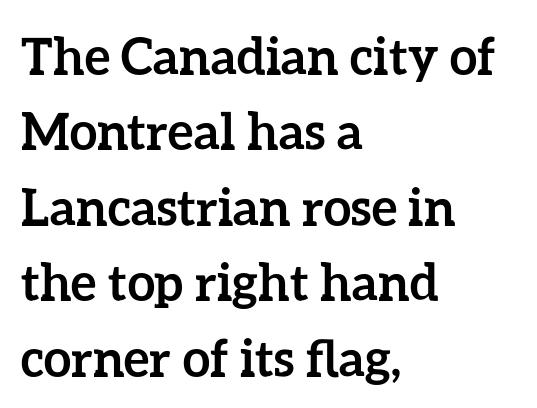
{"italic": "no", "bold": "yes", "weight": "semibold", "width": "normal", "stroke_contrast": "low", "x_height": "medium", "monospaced": "no", "underline": "no", "align": "left", "line_spacing": "normal", "line_spacing_ratio": 1.51, "letter_spacing": "normal", "letter_spacing_em": 0.0, "glyph_px": 50}
